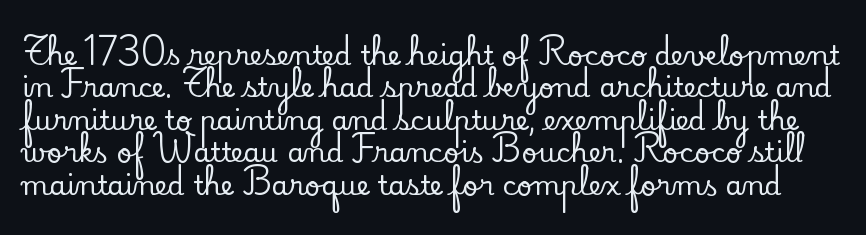
The image shows 27 px text type, upright; set line spacing 1.2x, normal letter spacing, not underlined.
